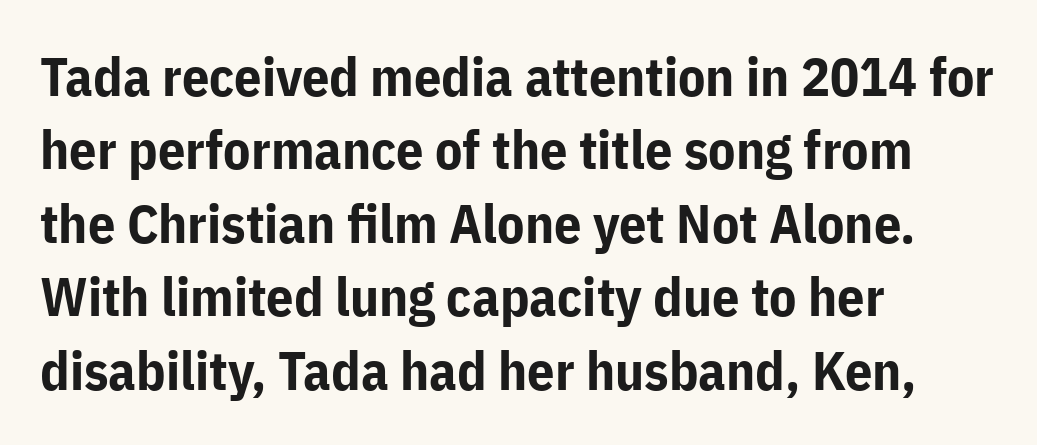
Do the letters lean? They stand straight. Look at the stroke-to-counter ratio: heavy, a bold. Letters rest on an invisible, unmarked baseline. The type is set solid horizontally, with unmodified tracking. Proportional: the letters do not fall into vertical columns. The lines are quadded left.
